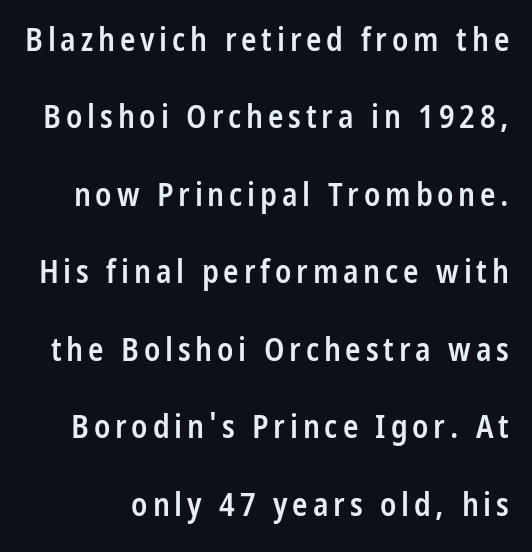
The passage shown stacks its lines with a broad gap. Every stem runs plumb, perpendicular to the baseline. The font is running at a semibold setting, under full bold. Note the varied advance widths — an 'i' is clearly narrower than an 'm'. Lines of text with bare space underneath. In terms of letterform style, serifs are entirely absent.
